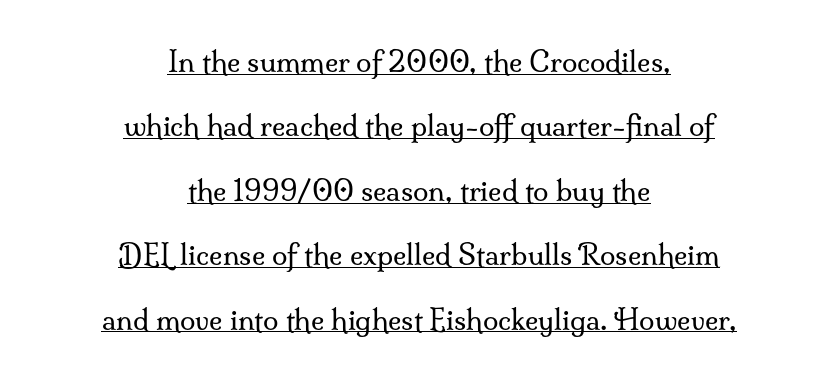
One glance says open: line gaps are wider than usual. The rendering uses the underline text-decoration. One-word summary of the alignment: center. Designer's note — italics off, roman on. The rendering keeps characters at their native spacing.
